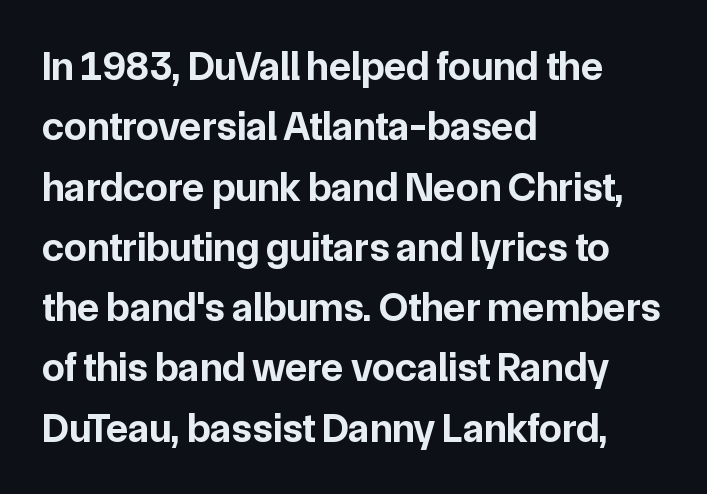
Q: Is the text bold? A: Yes.
Q: Is the text italic (slanted)? A: No, it is upright.
Q: Is the typeface a serif or a sans-serif typeface? A: Sans-serif.
Q: Is the text underlined? A: No.
Q: How is the paragraph aligned? A: Left-aligned.
Q: Is the spacing between letters normal or unusually wide? A: Normal.
Q: Is the spacing between lines tight, normal or loose? A: Normal.
Q: Width (condensed, normal, or wide)? A: Normal.
Q: Stroke contrast? A: Low.
Q: x-height? A: Medium.
Q: Monospaced? A: No.
